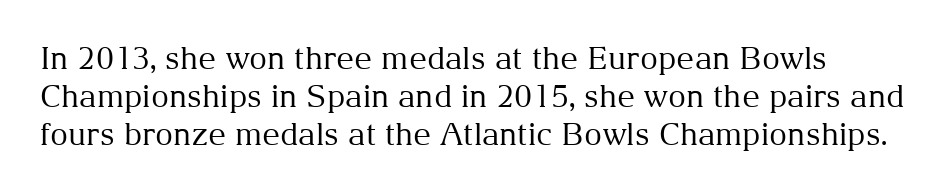
{"serif": "yes", "italic": "no", "bold": "no", "weight": "regular", "width": "normal", "stroke_contrast": "medium", "x_height": "medium", "monospaced": "no", "underline": "no", "line_spacing_ratio": 1.23, "letter_spacing": "normal", "letter_spacing_em": 0.0, "glyph_px": 31}
